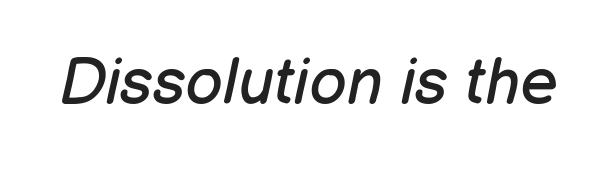
Q: Is the text bold? A: No.
Q: Is the text italic (slanted)? A: Yes, it leans right by about 12 degrees.
Q: Is the text underlined? A: No.
Q: Is the spacing between letters normal or unusually wide? A: Normal.
Q: Width (condensed, normal, or wide)? A: Normal.
Q: Stroke contrast? A: Low.
Q: x-height? A: Medium.
Q: Monospaced? A: No.
